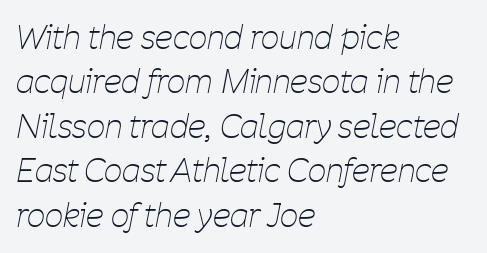
The text block is weighted toward the left margin, trailing off unevenly rightward. The baseline area is clear. These lines sit exactly where default settings would place them. This sample uses plain, unmodified letter spacing. Notice how the stems are inclined rather than vertical — that's the hallmark of italics. No chunkiness to these letters — they're not bold.
